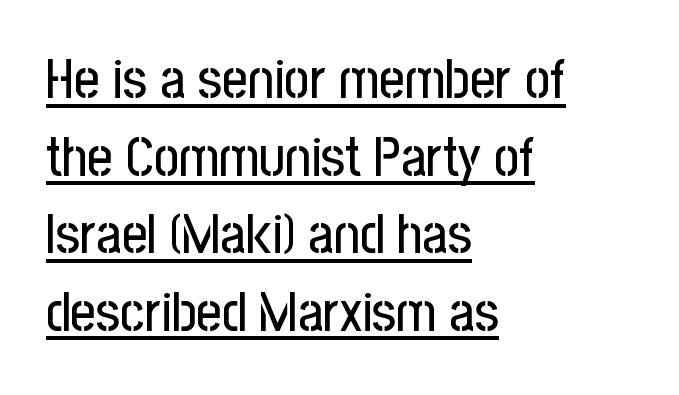
{"serif": "no", "italic": "no", "width": "condensed", "stroke_contrast": "low", "x_height": "medium", "monospaced": "no", "underline": "yes", "align": "left", "line_spacing": "normal", "line_spacing_ratio": 1.41, "letter_spacing": "normal", "letter_spacing_em": 0.0, "glyph_px": 55}
